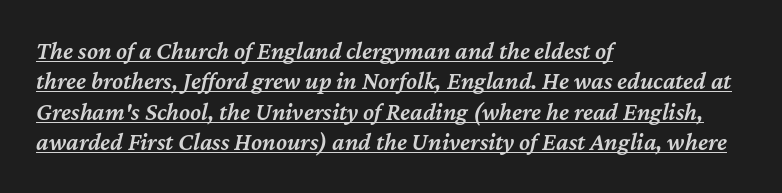
Compared with a centered layout, this one pins lines to the left instead. Compared with an ordinary text face, these strokes are moderately heavier — a semibold. The rendering uses the underline text-decoration. Would a proofreader flag this as italicized? Yes. Compared with typical body copy, the letter spacing here is the same.
